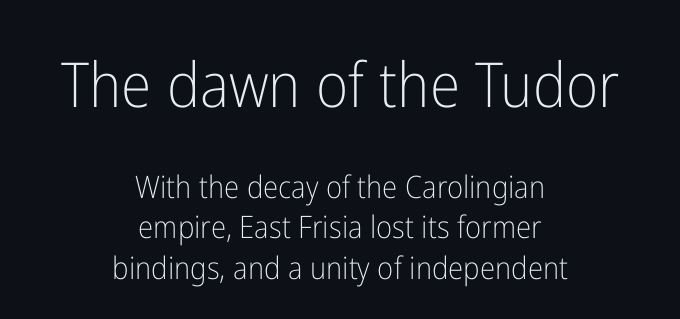
{"serif": "no", "italic": "no", "bold": "no", "weight": "light", "width": "condensed", "stroke_contrast": "low", "x_height": "medium", "monospaced": "no", "underline": "no", "align": "center", "line_spacing": "normal", "line_spacing_ratio": 1.3, "letter_spacing": "normal", "letter_spacing_em": 0.0, "larger_block": "first", "size_ratio": 2.0, "glyph_px": 62}
